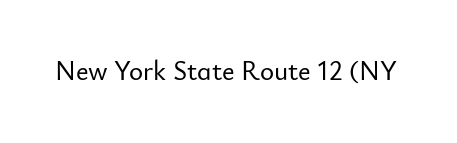
Q: Is the text italic (slanted)? A: No, it is upright.
Q: Is the text underlined? A: No.
Q: Is the spacing between letters normal or unusually wide? A: Normal.
